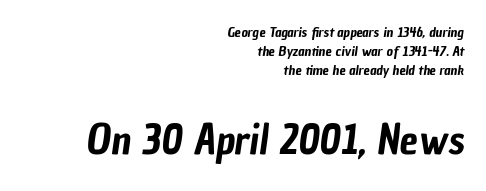
Is this a fixed-width face? No — the glyphs have proportional, varying widths. The glyphs in this specimen are sans serif. Descenders are the only things crossing below the line. Right-aligned paragraph, ragged on the left.
